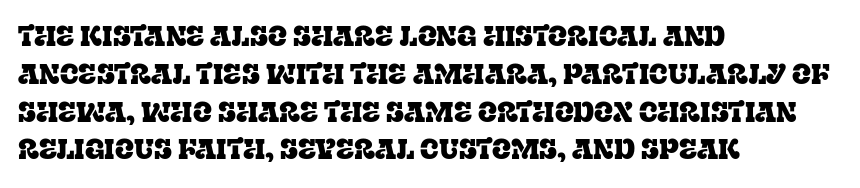
{"serif": "yes", "italic": "no", "width": "normal", "stroke_contrast": "low", "x_height": "large", "monospaced": "no", "underline": "no", "align": "left", "line_spacing": "normal", "line_spacing_ratio": 1.35, "letter_spacing": "normal", "letter_spacing_em": 0.0, "glyph_px": 28}
